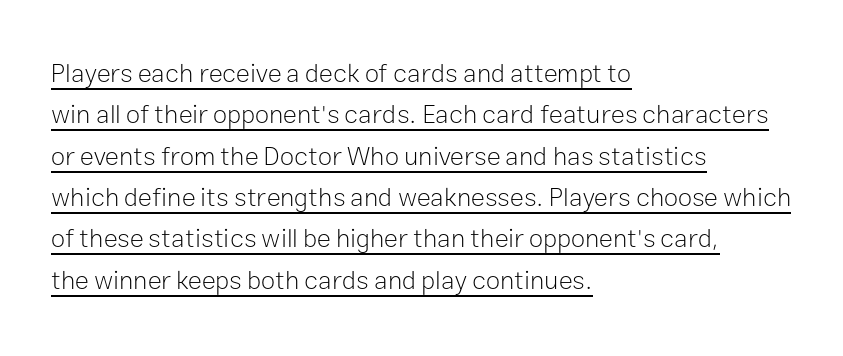
The image shows 26 px text type, upright; set left-aligned, normal line spacing (1.59x), normal letter spacing, underlined.
